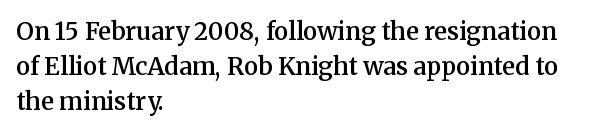
{"italic": "no", "bold": "semi", "underline": "no", "align": "left", "line_spacing": "normal", "line_spacing_ratio": 1.45, "letter_spacing": "normal", "letter_spacing_em": 0.0, "glyph_px": 24}
